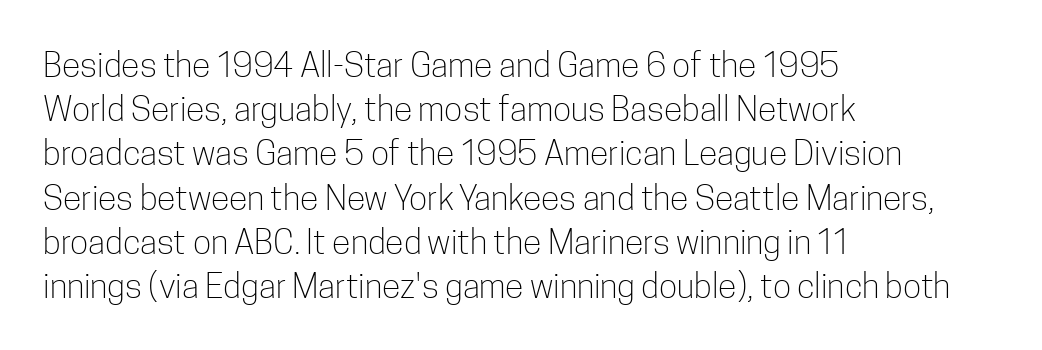
Inter-character spacing is left at the font's built-in metrics. Unlike a traditional serif, this face leaves its strokes unadorned. Is there any slant? The stems are plumb. Stroke thickness stays within the range of a standard reading face or lighter.
